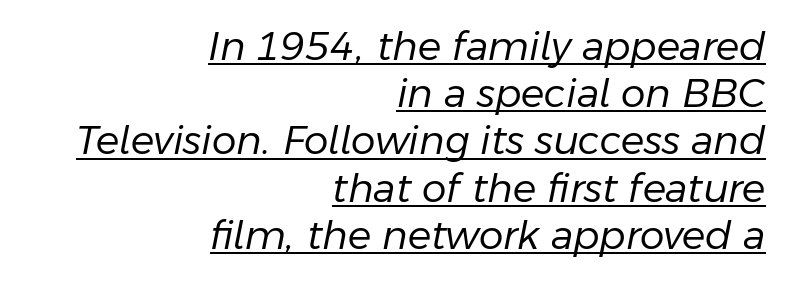
{"italic": "yes", "lean": "right", "slant_degrees": 11, "bold": "no", "weight": "regular", "width": "normal", "stroke_contrast": "low", "x_height": "medium", "monospaced": "no", "underline": "yes", "align": "right", "line_spacing_ratio": 1.21, "letter_spacing": "normal", "letter_spacing_em": 0.0, "glyph_px": 39}
